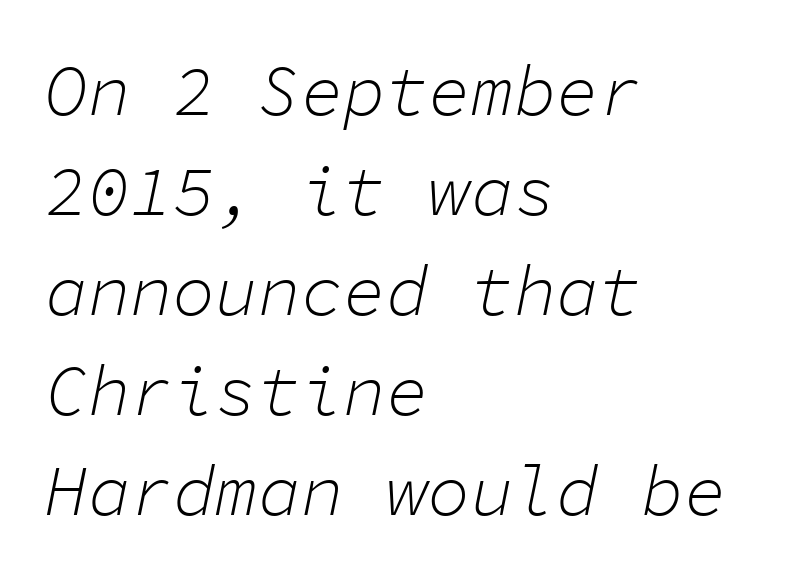
Q: Is the text bold? A: No.
Q: Is the text italic (slanted)? A: Yes, it leans right by about 11 degrees.
Q: Is the text underlined? A: No.
Q: How is the paragraph aligned? A: Left-aligned.
Q: Is the spacing between letters normal or unusually wide? A: Normal.
Q: Is the spacing between lines tight, normal or loose? A: Normal.
Q: Width (condensed, normal, or wide)? A: Normal.
Q: Stroke contrast? A: Low.
Q: x-height? A: Medium.
Q: Monospaced? A: Yes.
